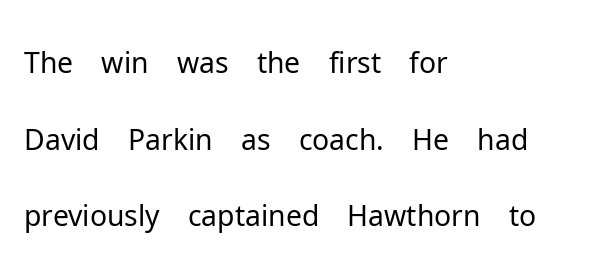
{"serif": "no", "italic": "no", "bold": "no", "weight": "light", "width": "normal", "stroke_contrast": "low", "x_height": "medium", "monospaced": "no", "underline": "no", "align": "left", "line_spacing": "normal", "line_spacing_ratio": 1.32, "letter_spacing": "normal", "letter_spacing_em": 0.0, "glyph_px": 58}
